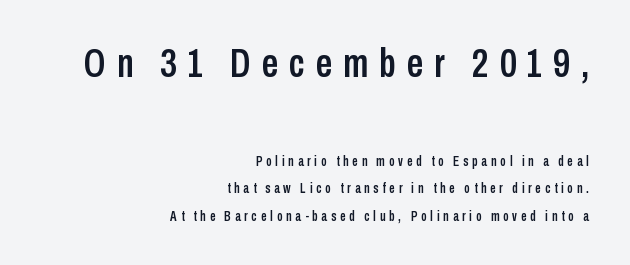
The paragraph shown leans on its right margin. The letterforms stand isolated, each surrounded by extra space. The block sitting higher on the canvas is the one with enlarged characters. Notice the wide empty band between every row — that's loose leading.
